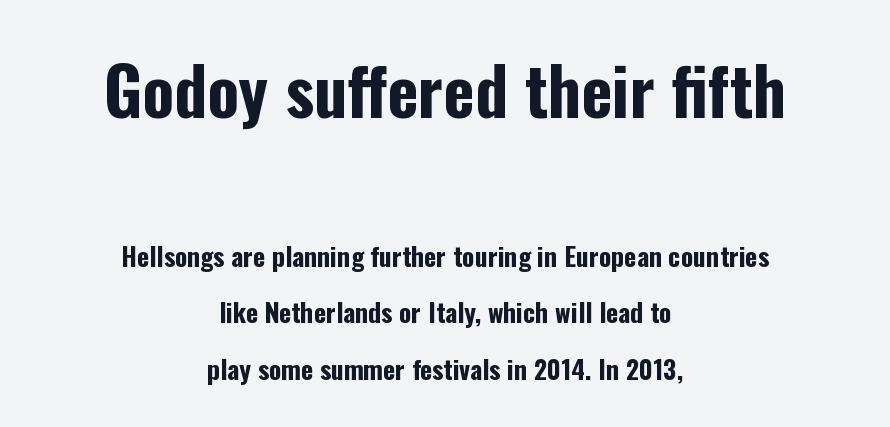
{"serif": "no", "italic": "no", "bold": "yes", "weight": "bold", "width": "condensed", "stroke_contrast": "low", "x_height": "medium", "monospaced": "no", "underline": "no", "align": "center", "line_spacing": "loose", "line_spacing_ratio": 2.17, "letter_spacing": "normal", "letter_spacing_em": 0.0, "larger_block": "first", "size_ratio": 2.54, "glyph_px": 66}
